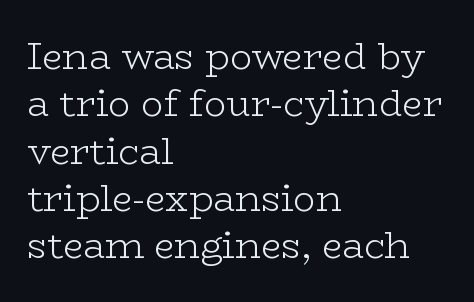
{"serif": "yes", "italic": "no", "bold": "no", "weight": "light", "width": "wide", "stroke_contrast": "low", "x_height": "medium", "monospaced": "no", "underline": "no", "align": "left", "line_spacing": "normal", "line_spacing_ratio": 1.28, "letter_spacing": "normal", "letter_spacing_em": 0.0, "glyph_px": 37}
